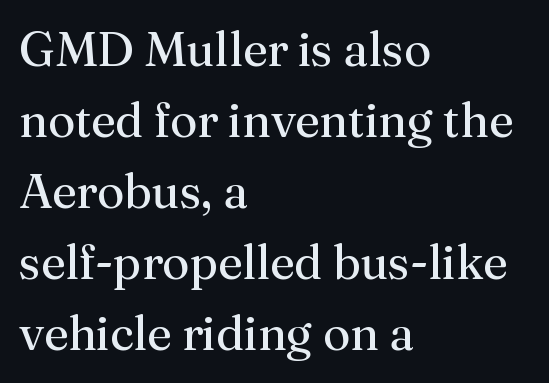
{"serif": "yes", "italic": "no", "bold": "no", "weight": "regular", "width": "normal", "stroke_contrast": "medium", "x_height": "medium", "monospaced": "no", "underline": "no", "align": "left", "line_spacing": "normal", "line_spacing_ratio": 1.48, "letter_spacing": "normal", "letter_spacing_em": 0.0, "glyph_px": 48}
